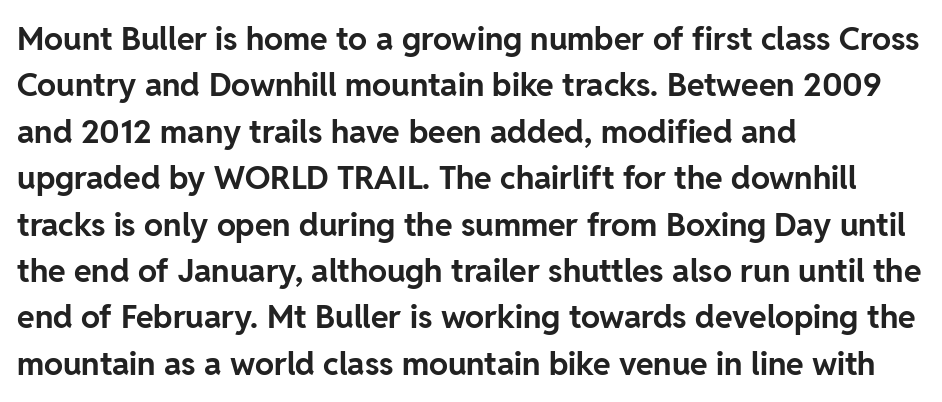
Q: Is the text bold? A: Yes.
Q: Is the text italic (slanted)? A: No, it is upright.
Q: Is the typeface a serif or a sans-serif typeface? A: Sans-serif.
Q: Is the text underlined? A: No.
Q: How is the paragraph aligned? A: Left-aligned.
Q: Is the spacing between letters normal or unusually wide? A: Normal.
Q: Is the spacing between lines tight, normal or loose? A: Normal.
Q: Width (condensed, normal, or wide)? A: Normal.
Q: Stroke contrast? A: Low.
Q: x-height? A: Medium.
Q: Monospaced? A: No.
